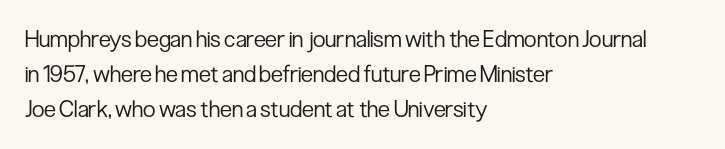
The image shows 23 px text type, upright; set left-aligned, normal line spacing (1.53x), normal letter spacing, not underlined.
